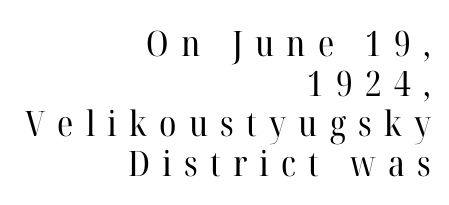
The image shows 35 px regular-weight serif type, upright; set right-aligned, tight line spacing (1.14x), unusually wide letter spacing (+0.35 em), not underlined; high stroke contrast and a medium x-height.
